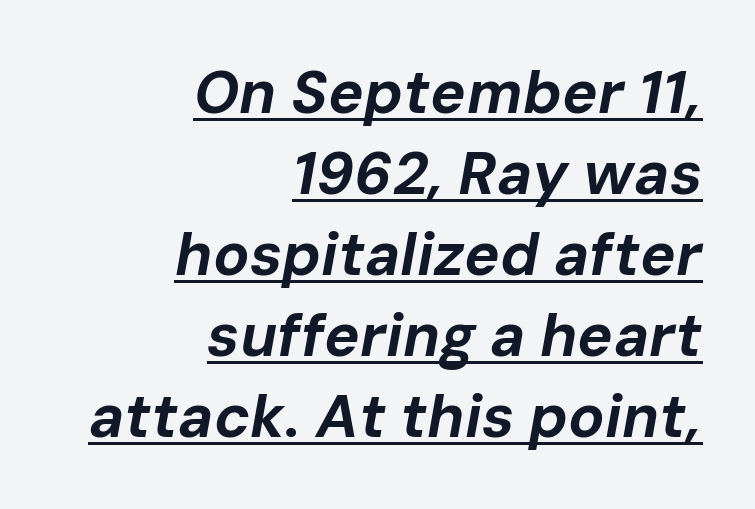
Q: Is the text bold? A: Yes.
Q: Is the text italic (slanted)? A: Yes, it leans right by about 10 degrees.
Q: Is the text underlined? A: Yes.
Q: How is the paragraph aligned? A: Right-aligned.
Q: Is the spacing between letters normal or unusually wide? A: Normal.
Q: Is the spacing between lines tight, normal or loose? A: Normal.
Q: Width (condensed, normal, or wide)? A: Normal.
Q: Stroke contrast? A: Low.
Q: x-height? A: Medium.
Q: Monospaced? A: No.
